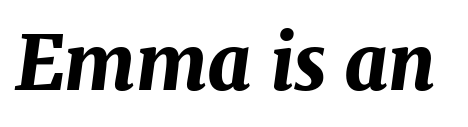
Varying glyph widths throughout — classic text-font behaviour. These lines carry a lot of weight — the face is fully bold. Words float on clear page, feet unadorned. This is oblique type, the kind used for emphasis or titles.
